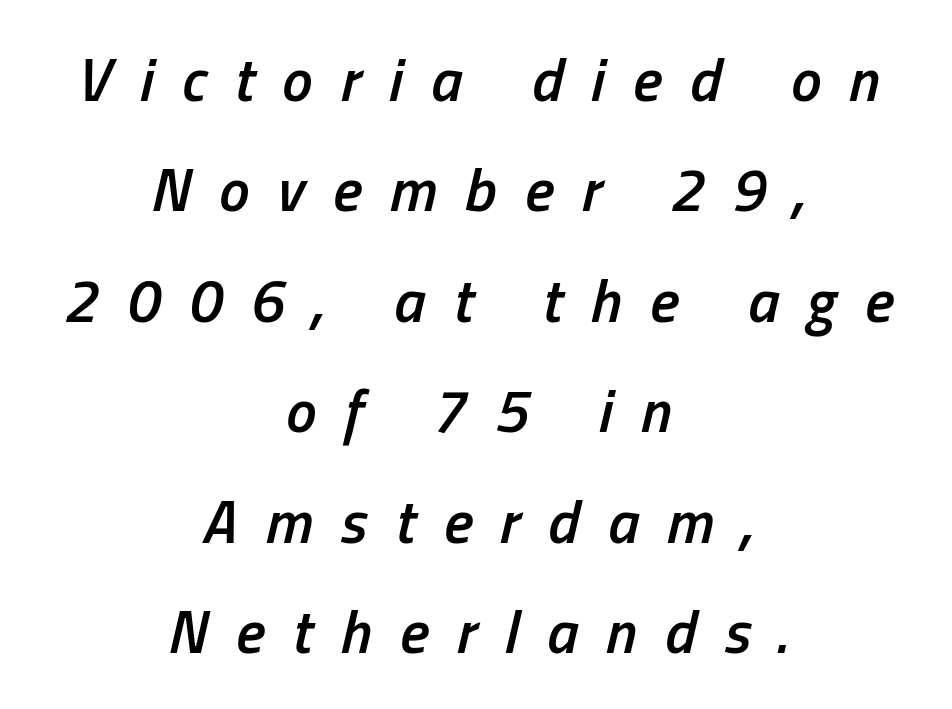
{"italic": "yes", "lean": "right", "slant_degrees": 13, "bold": "semi", "weight": "semibold", "width": "condensed", "stroke_contrast": "low", "x_height": "medium", "monospaced": "no", "underline": "no", "align": "center", "line_spacing_ratio": 1.81, "letter_spacing": "wide", "letter_spacing_em": 0.46, "glyph_px": 61}
